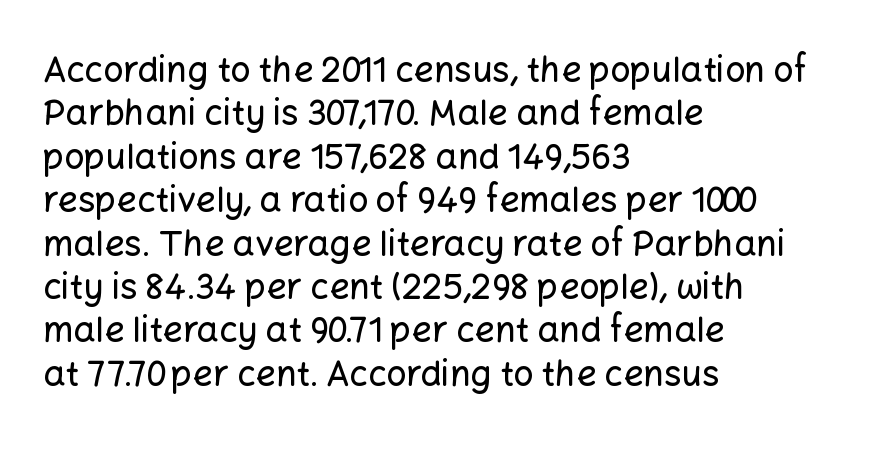
The image shows 35 px sans-serif type, upright; set left-aligned, line spacing 1.24x, normal letter spacing, not underlined; low stroke contrast and a medium x-height.
